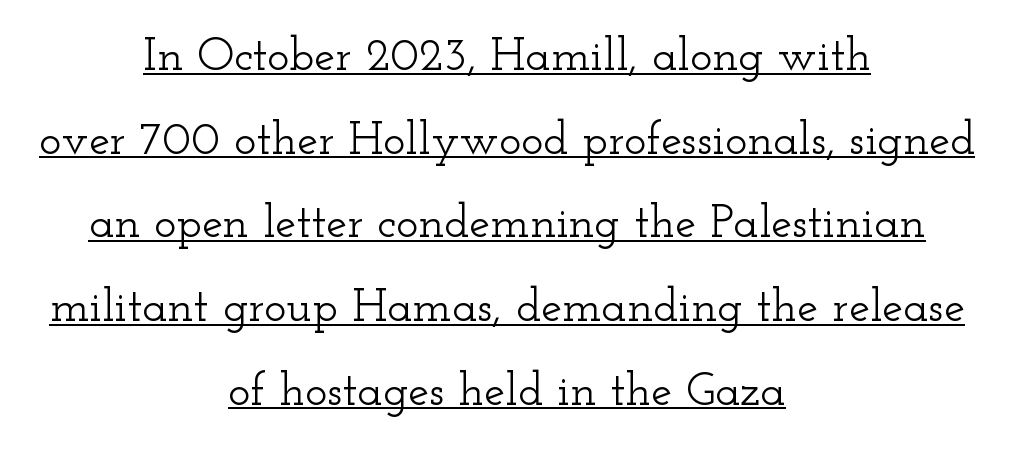
The image shows 47 px wide serif type, upright; set centered, line spacing 1.78x, normal letter spacing, underlined; low stroke contrast and a small x-height.
